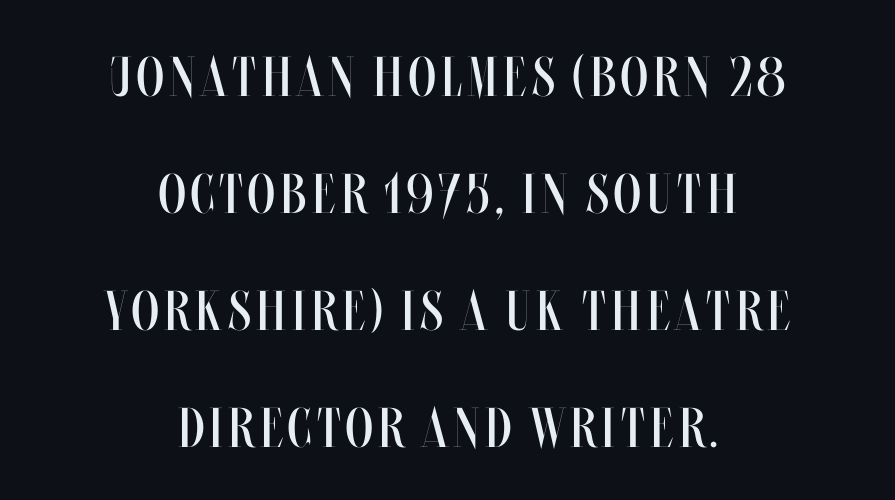
Q: Is the text bold? A: No.
Q: Is the text italic (slanted)? A: No, it is upright.
Q: Is the text underlined? A: No.
Q: How is the paragraph aligned? A: Centered.
Q: Is the spacing between lines tight, normal or loose? A: Loose.
Q: Width (condensed, normal, or wide)? A: Condensed.
Q: Stroke contrast? A: Medium.
Q: x-height? A: Large.
Q: Monospaced? A: No.
